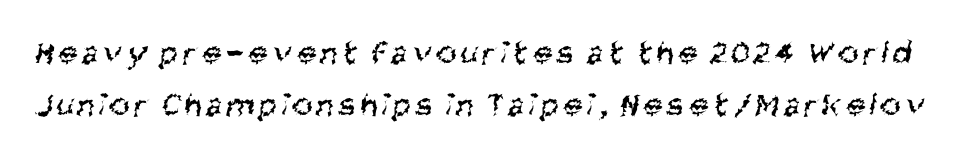
{"serif": "no", "bold": "no", "weight": "regular", "width": "condensed", "stroke_contrast": "medium", "x_height": "large", "monospaced": "no", "underline": "no", "line_spacing": "normal", "line_spacing_ratio": 1.54, "glyph_px": 34}
